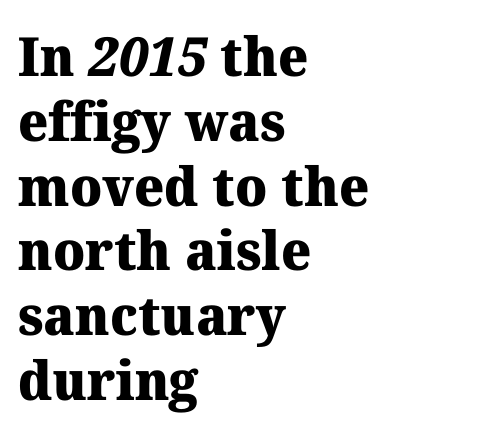
{"serif": "yes", "bold": "yes", "weight": "heavy", "width": "normal", "stroke_contrast": "medium", "x_height": "medium", "monospaced": "no", "underline": "no", "align": "left", "line_spacing_ratio": 1.2, "letter_spacing": "normal", "letter_spacing_em": 0.0, "glyph_px": 54}
